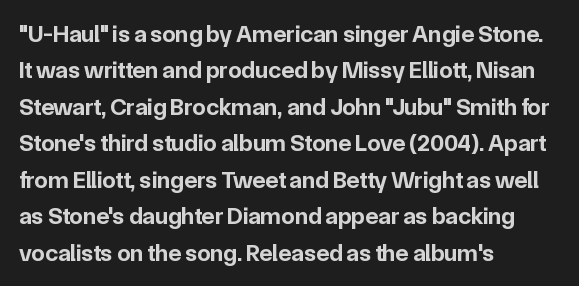
{"italic": "no", "bold": "yes", "underline": "no", "align": "left", "line_spacing": "normal", "line_spacing_ratio": 1.52, "letter_spacing": "normal", "letter_spacing_em": 0.0, "glyph_px": 24}
